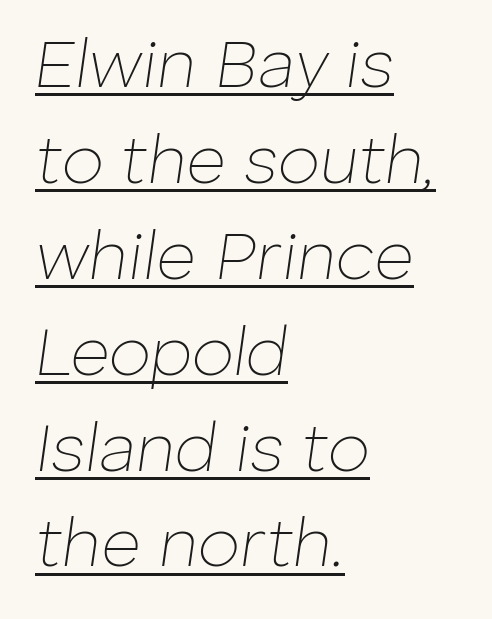
The whole block is typeset with a tilt. Think of a printed novel: that variable character pitch is what you see here. The cut favours lightness, reaching ordinary text weight at its darkest. All the whitespace from short lines collects on the right.
